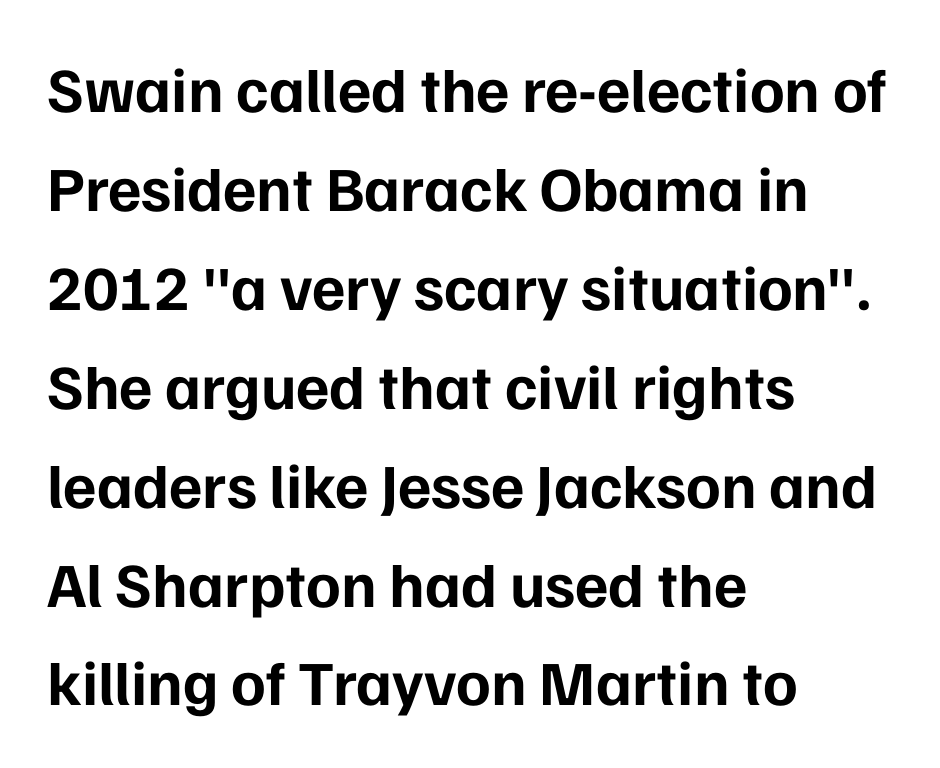
The image shows 63 px bold sans-serif type, upright; set left-aligned, normal line spacing (1.57x), normal letter spacing, not underlined; low stroke contrast and a medium x-height.
